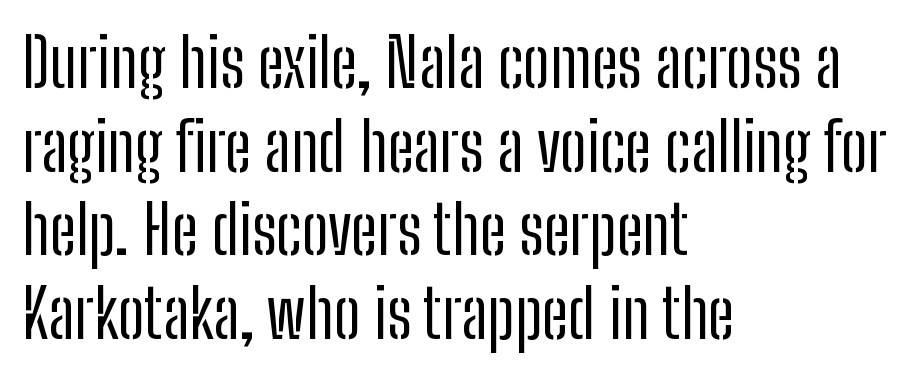
{"serif": "no", "italic": "no", "bold": "no", "weight": "regular", "width": "condensed", "stroke_contrast": "low", "x_height": "medium", "monospaced": "no", "underline": "no", "align": "left", "line_spacing": "normal", "line_spacing_ratio": 1.25, "letter_spacing": "normal", "letter_spacing_em": 0.0, "glyph_px": 67}
